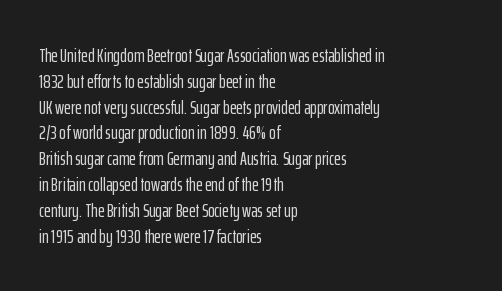
Is there any slant? The stems are plumb. Clear beneath every line of the passage. Nobody touched the tracking dial on this one. Line beginnings align vertically; line endings do not. One glance says typical: line gaps are just what's usual.
